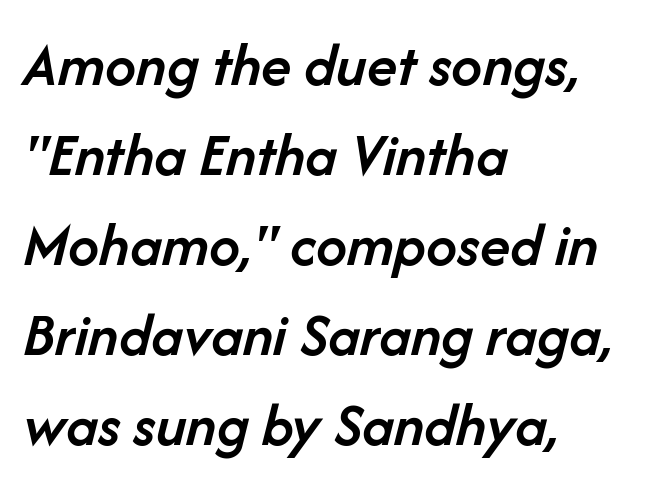
The typesetting leans somewhat heavy: a semibold. Tracking here is standard; glyphs follow each other at the usual distance. Casual observation: everything's shoved over to the left. Notice how the stems are inclined rather than vertical — that's the hallmark of italics. The strip under each line holds only bare page. A typesetter would call this proportional, since set widths differ per character.
